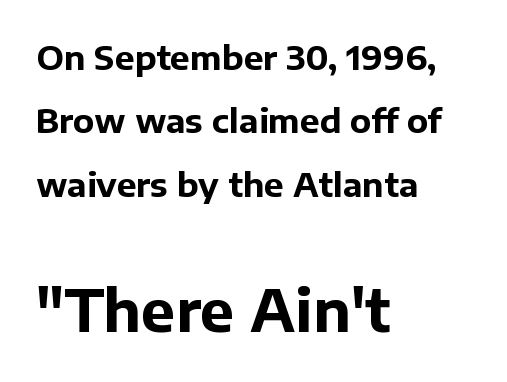
Q: Is the text bold? A: Yes.
Q: Is the text italic (slanted)? A: No, it is upright.
Q: Is the typeface a serif or a sans-serif typeface? A: Sans-serif.
Q: Is the text underlined? A: No.
Q: How is the paragraph aligned? A: Left-aligned.
Q: Is the spacing between letters normal or unusually wide? A: Normal.
Q: Is the spacing between lines tight, normal or loose? A: Loose.
Q: Which block of text is set in a larger size, the first (top) or the second (bottom)? A: The second (bottom) one.
Q: Width (condensed, normal, or wide)? A: Normal.
Q: Stroke contrast? A: Low.
Q: x-height? A: Medium.
Q: Monospaced? A: No.
